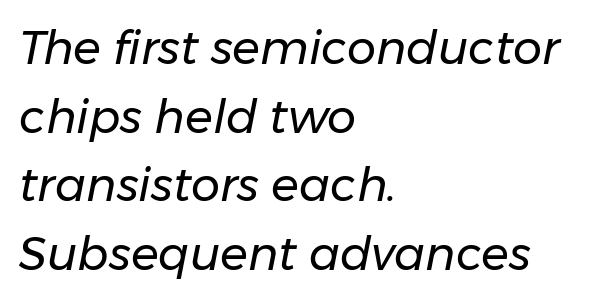
{"italic": "yes", "lean": "right", "slant_degrees": 11, "bold": "no", "weight": "regular", "width": "normal", "stroke_contrast": "low", "x_height": "medium", "monospaced": "no", "underline": "no", "align": "left", "line_spacing": "normal", "line_spacing_ratio": 1.49, "letter_spacing": "normal", "letter_spacing_em": 0.0, "glyph_px": 46}
